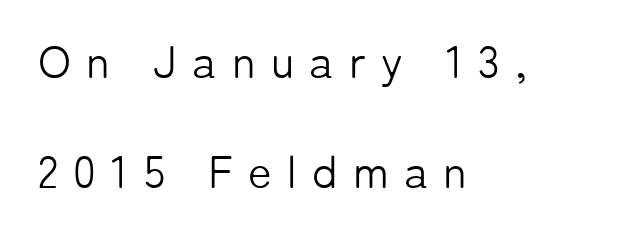
Q: Is the text bold? A: No.
Q: Is the text italic (slanted)? A: No, it is upright.
Q: Is the typeface a serif or a sans-serif typeface? A: Sans-serif.
Q: Is the text underlined? A: No.
Q: How is the paragraph aligned? A: Left-aligned.
Q: Is the spacing between letters normal or unusually wide? A: Unusually wide.
Q: Is the spacing between lines tight, normal or loose? A: Loose.
Q: Width (condensed, normal, or wide)? A: Normal.
Q: Stroke contrast? A: Low.
Q: x-height? A: Medium.
Q: Monospaced? A: No.
